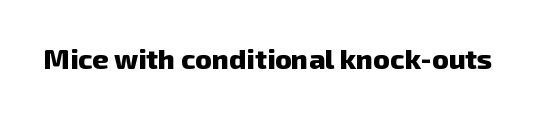
Q: Is the text bold? A: Yes.
Q: Is the typeface a serif or a sans-serif typeface? A: Sans-serif.
Q: Is the text underlined? A: No.
Q: Is the spacing between letters normal or unusually wide? A: Normal.
Q: Width (condensed, normal, or wide)? A: Normal.
Q: Stroke contrast? A: Low.
Q: x-height? A: Medium.
Q: Monospaced? A: No.
